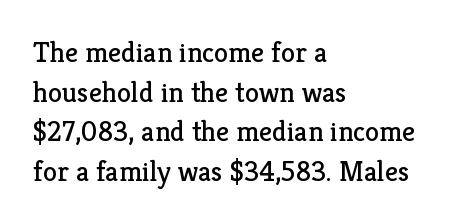
Q: Is the text bold? A: No.
Q: Is the text italic (slanted)? A: No, it is upright.
Q: Is the typeface a serif or a sans-serif typeface? A: Serif.
Q: Is the text underlined? A: No.
Q: How is the paragraph aligned? A: Left-aligned.
Q: Is the spacing between letters normal or unusually wide? A: Normal.
Q: Is the spacing between lines tight, normal or loose? A: Normal.
Q: Width (condensed, normal, or wide)? A: Normal.
Q: Stroke contrast? A: Low.
Q: x-height? A: Medium.
Q: Monospaced? A: No.
